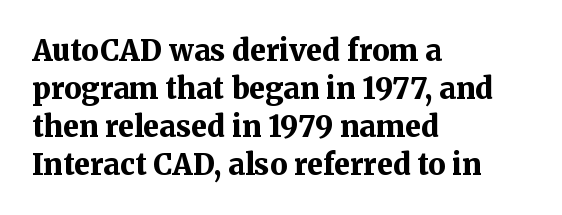
Note: serifs present on the glyphs. If you drew a line through each stem, it would be perfectly vertical. The face used here has the dense, thick strokes of a bold. A bare baseline throughout the passage. These lines stack with their left ends in a neat column.
